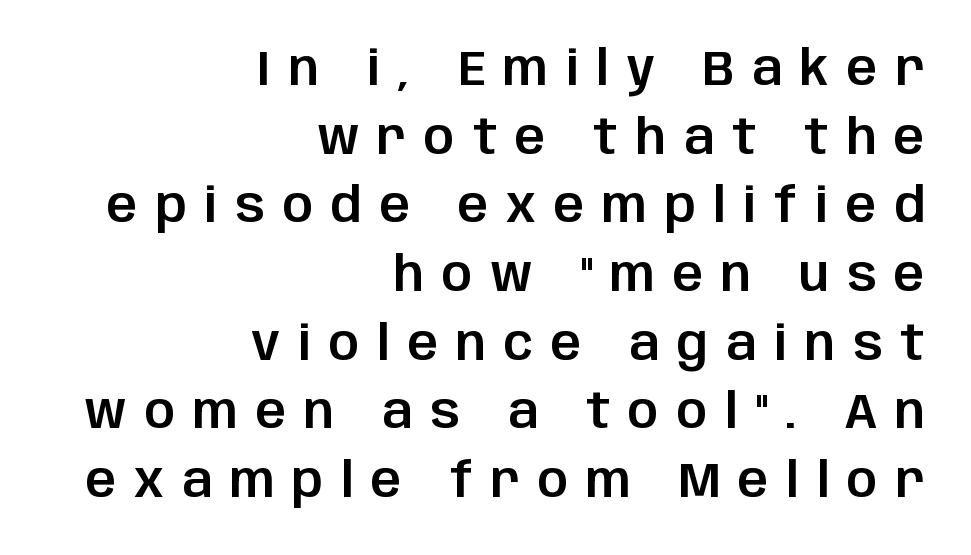
{"serif": "no", "italic": "no", "width": "normal", "stroke_contrast": "low", "x_height": "large", "monospaced": "no", "underline": "no", "align": "right", "line_spacing": "normal", "line_spacing_ratio": 1.43, "letter_spacing": "wide", "letter_spacing_em": 0.37, "glyph_px": 48}
